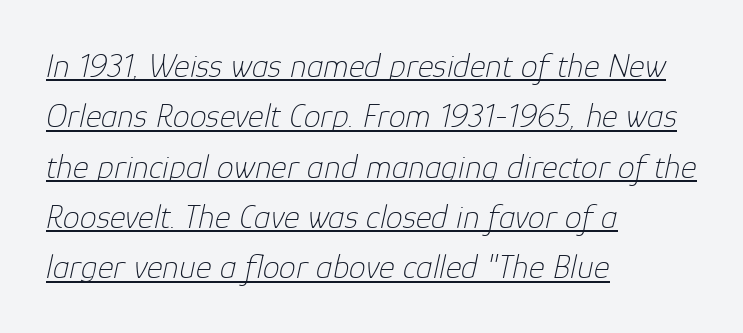
The image shows 34 px thin type, italic (leaning right); set left-aligned, normal line spacing (1.48x), normal letter spacing, underlined; low stroke contrast and a medium x-height.
